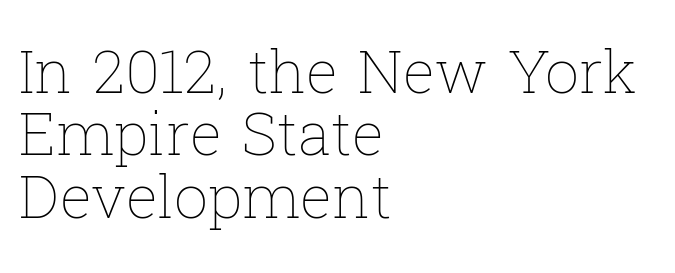
Q: Is the text bold? A: No.
Q: Is the text italic (slanted)? A: No, it is upright.
Q: Is the text underlined? A: No.
Q: How is the paragraph aligned? A: Left-aligned.
Q: Is the spacing between letters normal or unusually wide? A: Normal.
Q: Is the spacing between lines tight, normal or loose? A: Tight.
Q: Width (condensed, normal, or wide)? A: Normal.
Q: Stroke contrast? A: Low.
Q: x-height? A: Medium.
Q: Monospaced? A: No.
